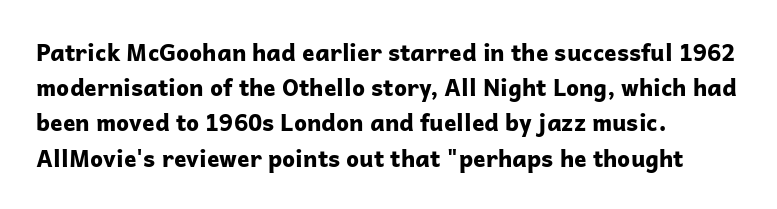
Each new line begins a customary step beneath the previous one. This rendering leaves character spacing at its baseline value. The lettering stays uniformly vertical, giving the passage a roman look. This rendering features lettering with no underline. A student would call this left alignment; a typographer would say flush left, rag right. Is the type bold? Yes — the strokes are clearly thick and heavy.
